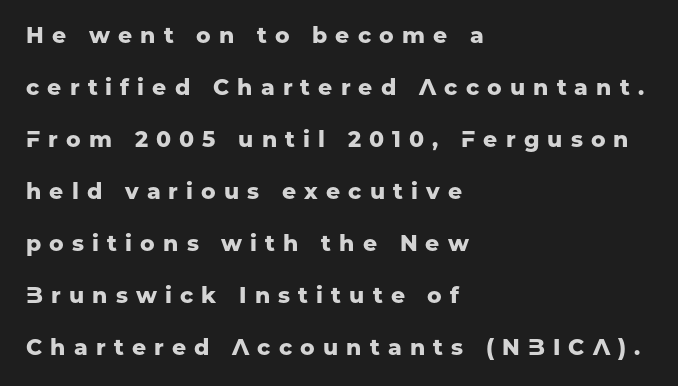
{"italic": "no", "bold": "yes", "underline": "no", "align": "left", "line_spacing": "loose", "line_spacing_ratio": 2.36, "letter_spacing": "wide", "letter_spacing_em": 0.37, "glyph_px": 22}
